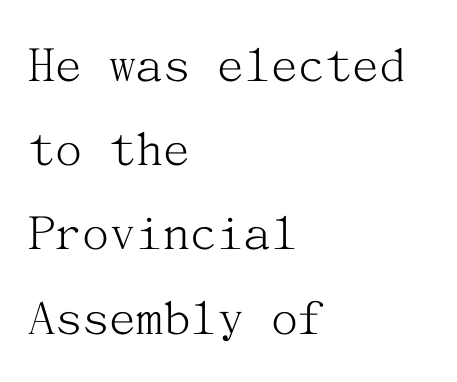
Q: Is the text bold? A: No.
Q: Is the text italic (slanted)? A: No, it is upright.
Q: Is the typeface a serif or a sans-serif typeface? A: Serif.
Q: Is the text underlined? A: No.
Q: How is the paragraph aligned? A: Left-aligned.
Q: Is the spacing between letters normal or unusually wide? A: Normal.
Q: Is the spacing between lines tight, normal or loose? A: Normal.
Q: Width (condensed, normal, or wide)? A: Normal.
Q: Stroke contrast? A: Medium.
Q: x-height? A: Medium.
